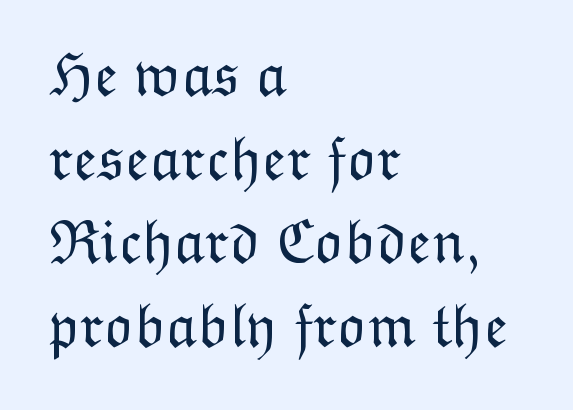
This is the regular roman posture of the typeface. Quick note: underline off. A quiet, ordinary-to-light weight characterises the typeface. Typeset ragged right — the left edge is the straight one.
